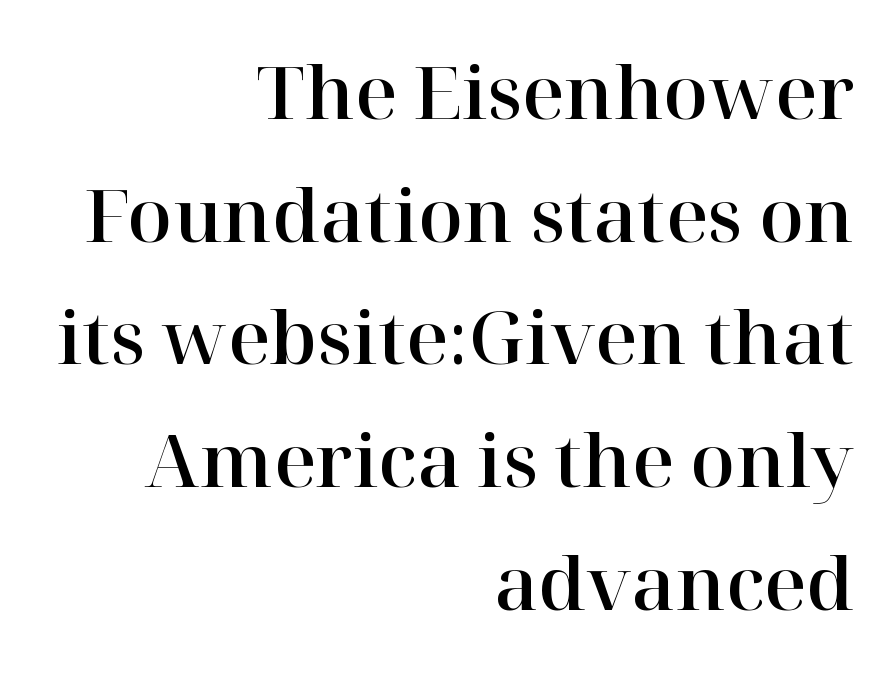
The image shows 73 px serif type, upright; set right-aligned, normal line spacing (1.68x), normal letter spacing, not underlined; high stroke contrast and a medium x-height.
